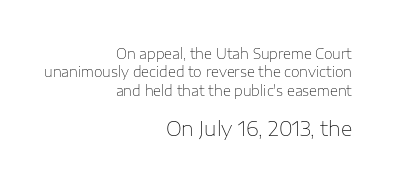
{"italic": "no", "bold": "no", "underline": "no", "align": "right", "line_spacing": "normal", "line_spacing_ratio": 1.31, "letter_spacing": "normal", "letter_spacing_em": 0.0, "larger_block": "second", "size_ratio": 1.43, "glyph_px": 20}
